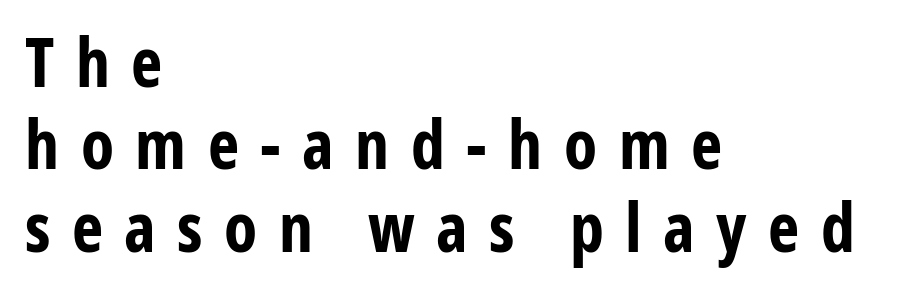
{"serif": "no", "italic": "no", "bold": "yes", "weight": "bold", "width": "condensed", "stroke_contrast": "low", "x_height": "medium", "monospaced": "no", "underline": "no", "align": "left", "line_spacing_ratio": 1.23, "letter_spacing": "wide", "letter_spacing_em": 0.32, "glyph_px": 67}
